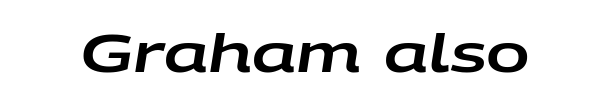
{"italic": "yes", "lean": "right", "slant_degrees": 9, "width": "wide", "stroke_contrast": "low", "x_height": "large", "monospaced": "no", "underline": "no", "letter_spacing": "normal", "letter_spacing_em": 0.0, "glyph_px": 52}
